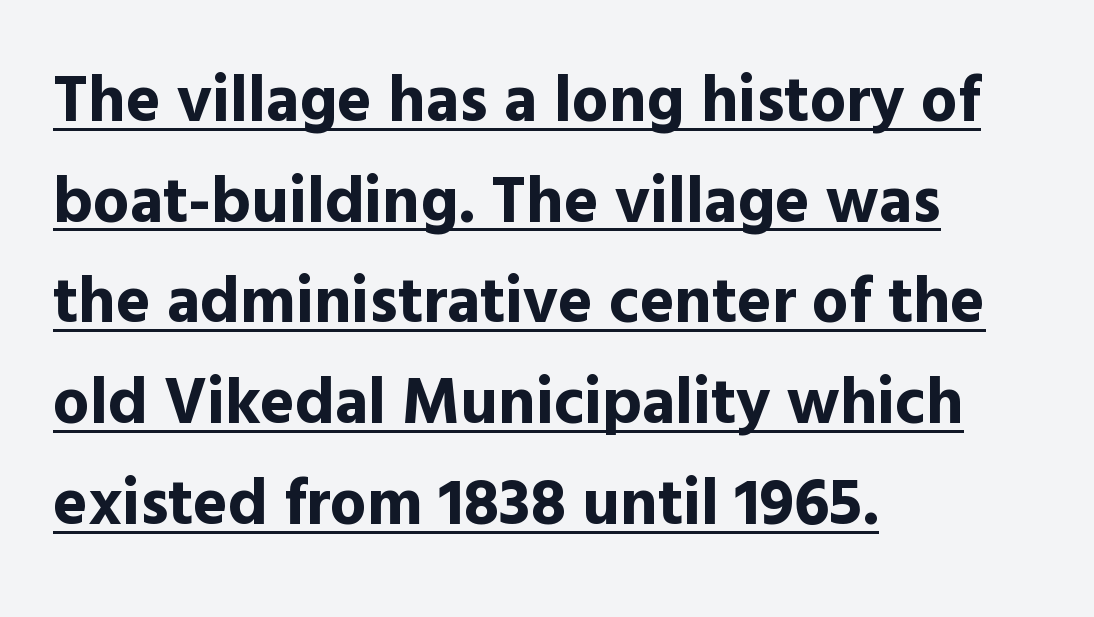
The lettering holds an erect, upright posture throughout. Are there feet on the stems? There aren't — it's a sans. Left-aligned paragraph, ragged on the right. Notice how thick the strokes are: this is what a full bold looks like. The block of text has a typical density, with ordinary space between rows. Nothing unusual about the tracking: characters are spaced as the font intends.
